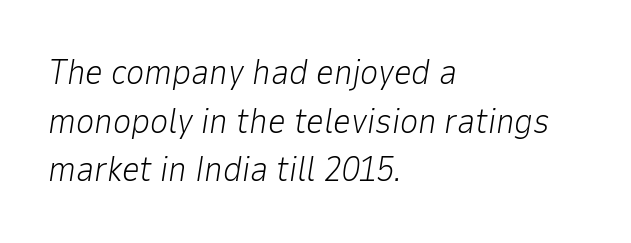
The image shows 35 px light type, italic (leaning right); set left-aligned, normal line spacing (1.39x), normal letter spacing, not underlined; low stroke contrast and a medium x-height.
